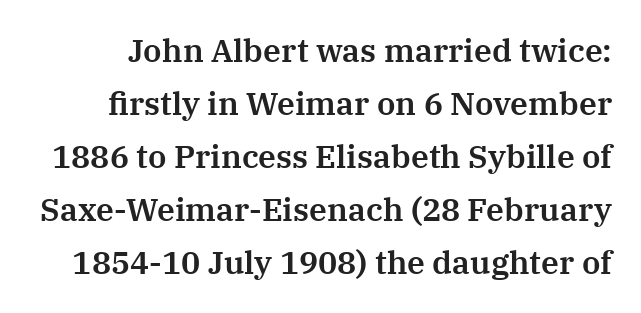
{"serif": "yes", "italic": "no", "width": "normal", "stroke_contrast": "medium", "x_height": "medium", "monospaced": "no", "underline": "no", "line_spacing": "normal", "line_spacing_ratio": 1.66, "letter_spacing": "normal", "letter_spacing_em": 0.0, "glyph_px": 32}
